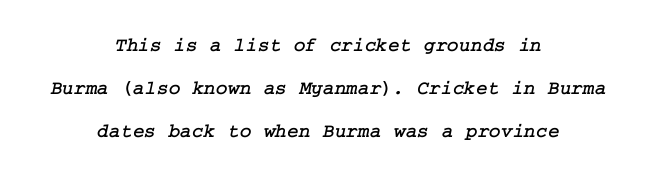
Q: Is the text underlined? A: No.
Q: How is the paragraph aligned? A: Centered.
Q: Is the spacing between letters normal or unusually wide? A: Normal.
Q: Is the spacing between lines tight, normal or loose? A: Loose.
